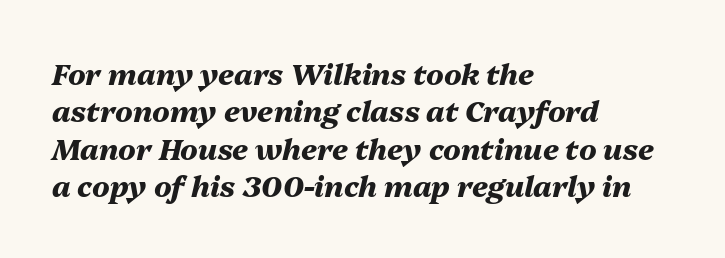
The string is rendered with underlining switched off. Do the characters align in a grid? No, the font is proportional. Horizontally, the lines are justified to the leading edge only. In terms of letterspacing, this is plain default setting.
